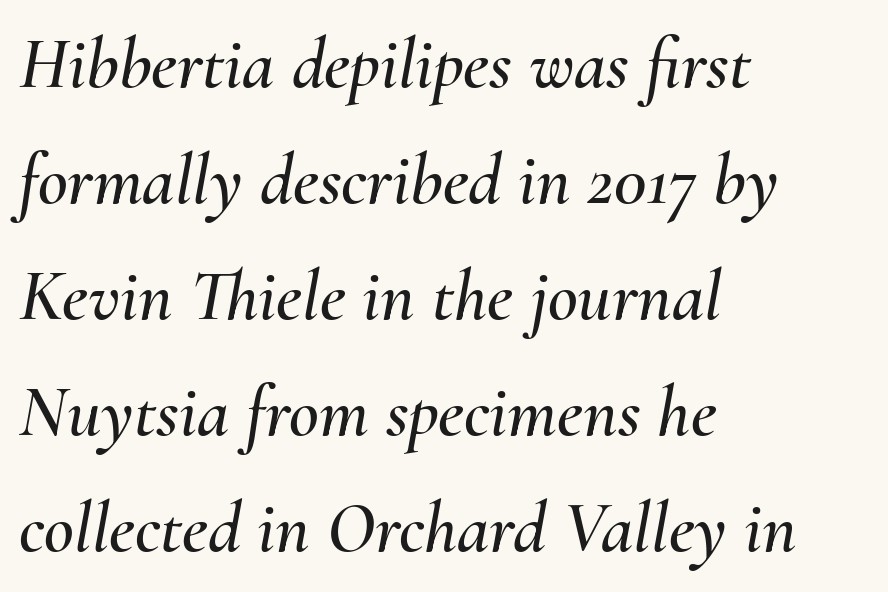
The image shows 73 px text type, italic (leaning right); set left-aligned, normal line spacing (1.59x), normal letter spacing, not underlined; medium stroke contrast and a small x-height.
